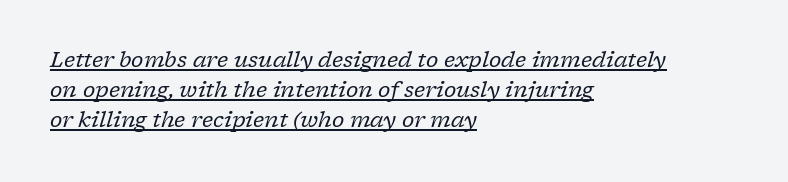
Q: Is the text bold? A: No.
Q: Is the text italic (slanted)? A: Yes, it leans right by about 17 degrees.
Q: Is the text underlined? A: Yes.
Q: How is the paragraph aligned? A: Left-aligned.
Q: Is the spacing between letters normal or unusually wide? A: Normal.
Q: Is the spacing between lines tight, normal or loose? A: Normal.
